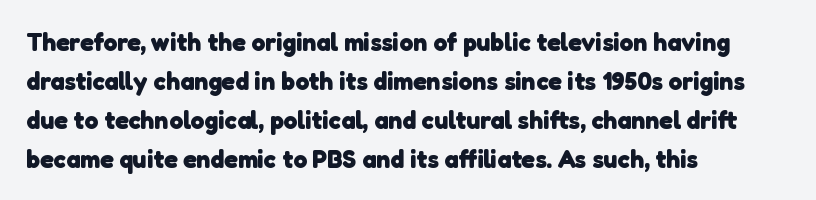
Q: Is the text bold? A: Yes.
Q: Is the text underlined? A: No.
Q: How is the paragraph aligned? A: Left-aligned.
Q: Is the spacing between letters normal or unusually wide? A: Normal.
Q: Is the spacing between lines tight, normal or loose? A: Normal.
